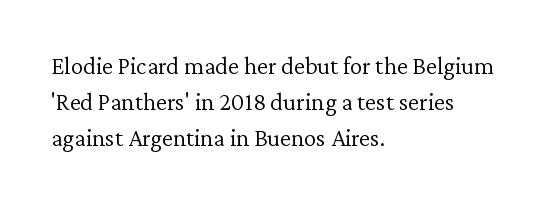
{"italic": "no", "bold": "no", "underline": "no", "align": "left", "line_spacing": "normal", "line_spacing_ratio": 1.44, "letter_spacing": "normal", "letter_spacing_em": 0.0, "glyph_px": 25}
